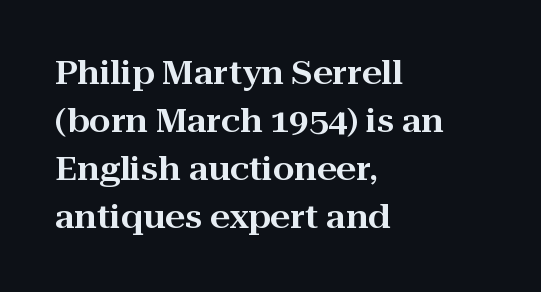
Q: Is the text italic (slanted)? A: No, it is upright.
Q: Is the typeface a serif or a sans-serif typeface? A: Serif.
Q: Is the text underlined? A: No.
Q: How is the paragraph aligned? A: Left-aligned.
Q: Is the spacing between letters normal or unusually wide? A: Normal.
Q: Is the spacing between lines tight, normal or loose? A: Normal.
Q: Width (condensed, normal, or wide)? A: Wide.
Q: Stroke contrast? A: High.
Q: x-height? A: Medium.
Q: Monospaced? A: No.
